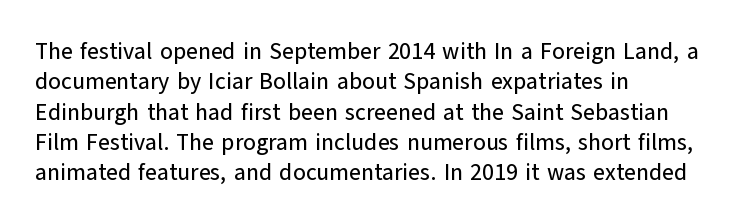
Q: Is the text italic (slanted)? A: No, it is upright.
Q: Is the text underlined? A: No.
Q: How is the paragraph aligned? A: Left-aligned.
Q: Is the spacing between letters normal or unusually wide? A: Normal.
Q: Is the spacing between lines tight, normal or loose? A: Normal.
